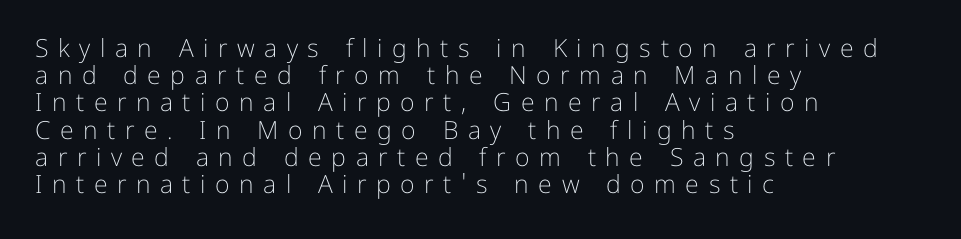
The image shows 25 px text type, upright; set left-aligned, tight line spacing (1.09x), unusually wide letter spacing (+0.38 em), not underlined.
